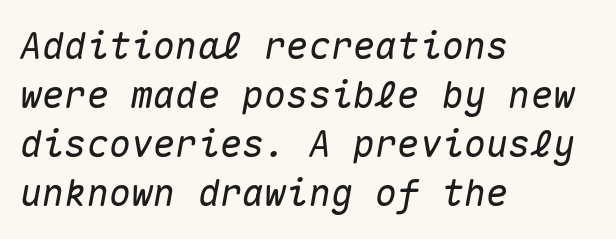
Q: Is the text italic (slanted)? A: Yes, it leans right by about 10 degrees.
Q: Is the text underlined? A: No.
Q: How is the paragraph aligned? A: Left-aligned.
Q: Is the spacing between letters normal or unusually wide? A: Normal.
Q: Is the spacing between lines tight, normal or loose? A: Normal.
Q: Width (condensed, normal, or wide)? A: Normal.
Q: Stroke contrast? A: Medium.
Q: x-height? A: Medium.
Q: Monospaced? A: Yes.
